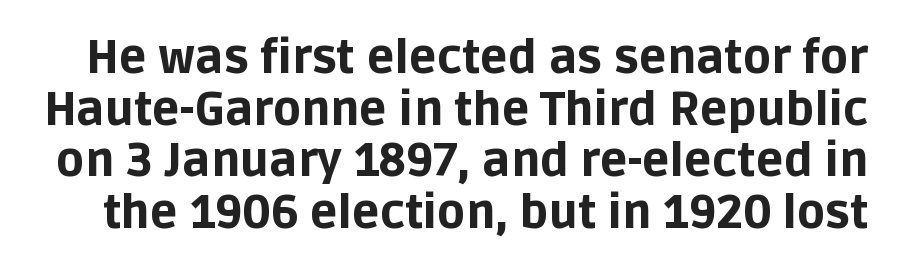
{"serif": "no", "italic": "no", "bold": "yes", "weight": "bold", "width": "normal", "stroke_contrast": "low", "x_height": "large", "monospaced": "no", "underline": "no", "line_spacing": "tight", "line_spacing_ratio": 1.12, "letter_spacing": "normal", "letter_spacing_em": 0.0, "glyph_px": 46}
